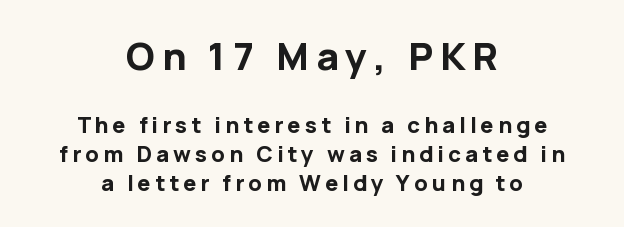
The image shows 38 px bold sans-serif type, upright; set centered, normal line spacing (1.31x), not underlined; the first (top) block is 1.73x larger; low stroke contrast and a medium x-height.
